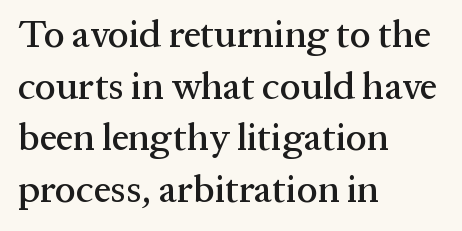
The image shows 38 px serif type, upright; set left-aligned, normal line spacing (1.36x), normal letter spacing, not underlined; medium stroke contrast and a medium x-height.
